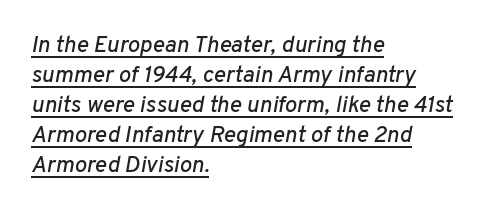
The image shows 23 px text type, italic (leaning right); set left-aligned, normal line spacing (1.3x), normal letter spacing, underlined.
